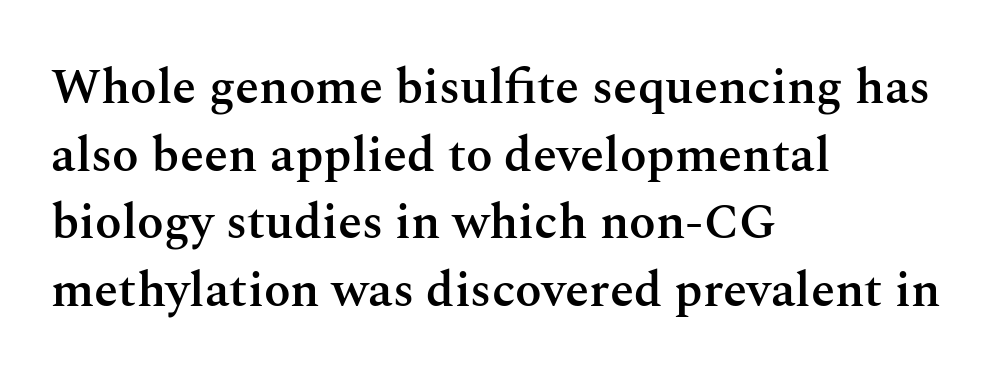
{"serif": "yes", "italic": "no", "bold": "semi", "weight": "semibold", "width": "normal", "stroke_contrast": "medium", "x_height": "medium", "monospaced": "no", "underline": "no", "align": "left", "line_spacing": "normal", "line_spacing_ratio": 1.38, "letter_spacing": "normal", "letter_spacing_em": 0.0, "glyph_px": 49}
